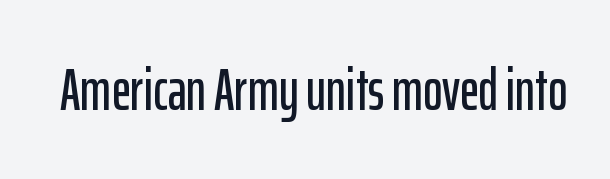
Q: Is the text italic (slanted)? A: No, it is upright.
Q: Is the typeface a serif or a sans-serif typeface? A: Sans-serif.
Q: Is the text underlined? A: No.
Q: Is the spacing between letters normal or unusually wide? A: Normal.
Q: Width (condensed, normal, or wide)? A: Condensed.
Q: Stroke contrast? A: Low.
Q: x-height? A: Medium.
Q: Monospaced? A: No.
